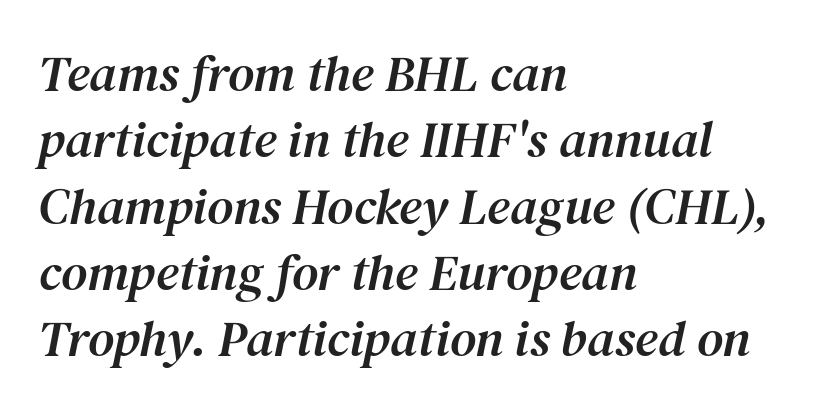
Each word holds together tightly as a unit, with standard inter-letter gaps. These lines were composed using italics. The words here are not underlined. Does the type have serifs? Yes, each stem ends in a small foot.
